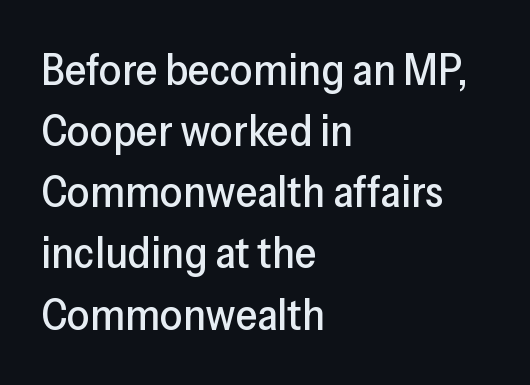
{"serif": "no", "italic": "no", "width": "normal", "stroke_contrast": "low", "x_height": "medium", "monospaced": "no", "underline": "no", "align": "left", "line_spacing": "normal", "line_spacing_ratio": 1.39, "letter_spacing": "normal", "letter_spacing_em": 0.0, "glyph_px": 44}
